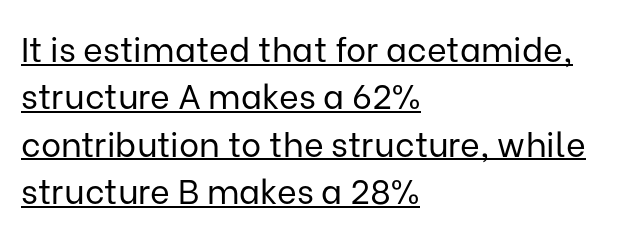
Q: Is the text bold? A: No.
Q: Is the text italic (slanted)? A: No, it is upright.
Q: Is the typeface a serif or a sans-serif typeface? A: Sans-serif.
Q: Is the text underlined? A: Yes.
Q: How is the paragraph aligned? A: Left-aligned.
Q: Is the spacing between letters normal or unusually wide? A: Normal.
Q: Is the spacing between lines tight, normal or loose? A: Normal.
Q: Width (condensed, normal, or wide)? A: Normal.
Q: Stroke contrast? A: Low.
Q: x-height? A: Medium.
Q: Monospaced? A: No.
